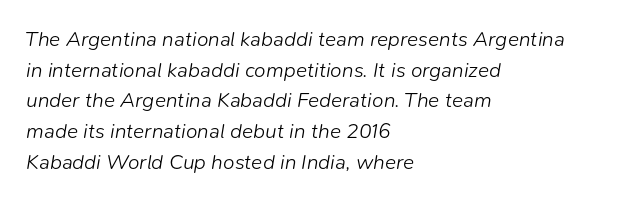
{"italic": "yes", "lean": "right", "slant_degrees": 9, "bold": "no", "underline": "no", "align": "left", "line_spacing": "normal", "line_spacing_ratio": 1.46, "letter_spacing": "normal", "letter_spacing_em": 0.0, "glyph_px": 21}
